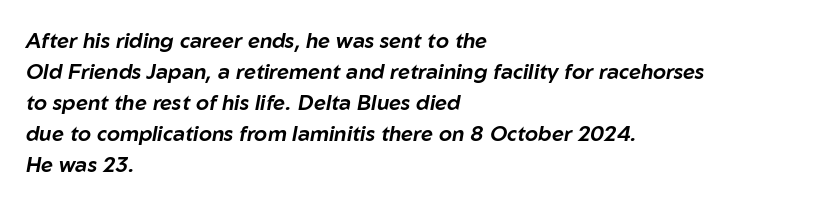
The image shows 21 px text type, italic (leaning right); set left-aligned, normal line spacing (1.48x), normal letter spacing, not underlined.
